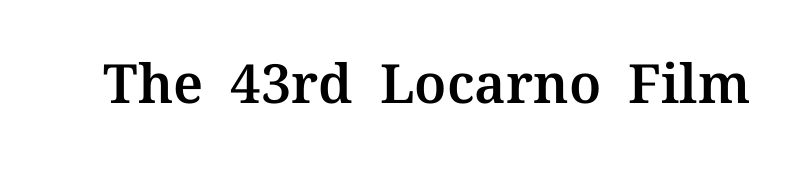
The image shows 54 px serif type, upright; set normal letter spacing, not underlined; medium stroke contrast and a medium x-height.
